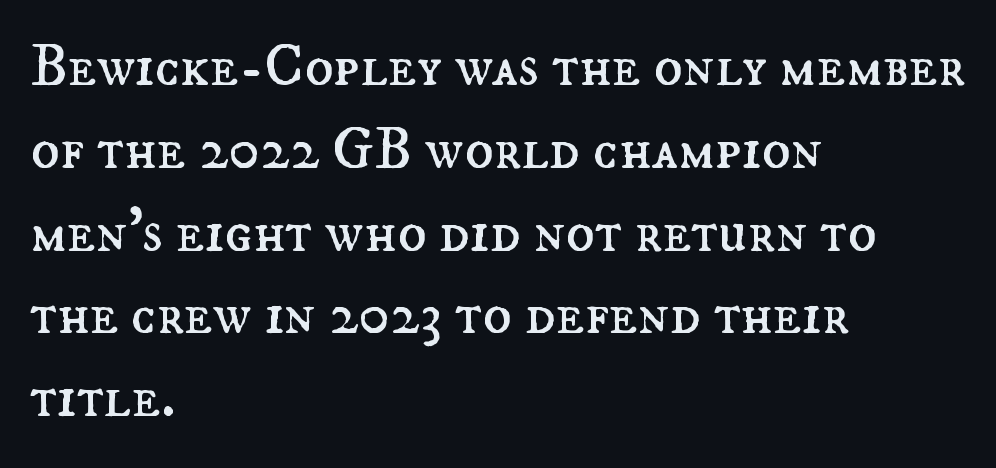
The image shows 60 px regular-weight type, upright; set left-aligned, normal line spacing (1.38x), normal letter spacing, not underlined; medium stroke contrast and a small x-height.
